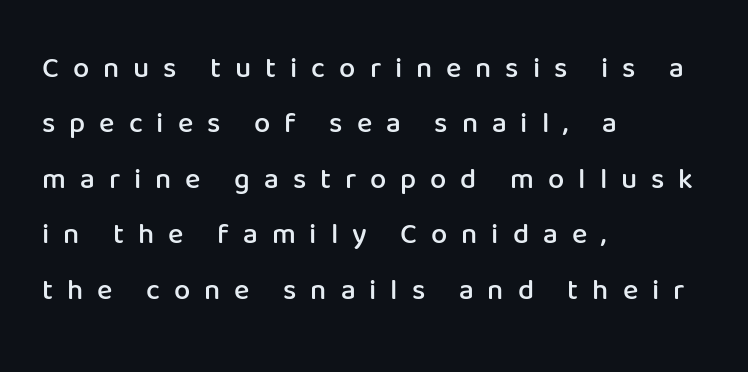
Summary of vertical rhythm: relaxed, with wide interline spacing. This rendering employs a face without finishing strokes, i.e., a sans-serif. A fair bit of extra ink — the face is semibold, not bold. Character widths vary here, with narrow letters taking less room than wide ones. These lines are set flush left with a ragged right edge.
